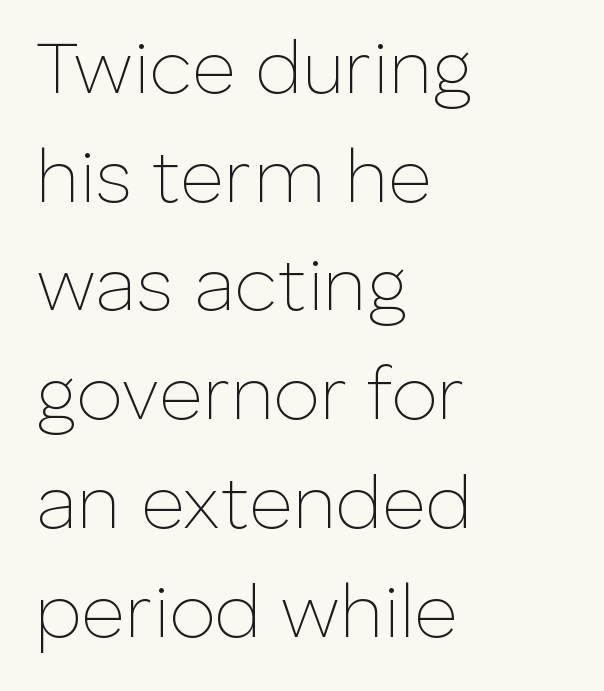
In CSS terms this would be text-align: left. The words here are not underlined. In terms of leading, this rendering sits right in the middle. This is sans-serif lettering, the kind often seen on screens and signage. Posture: straight, roman, zero tilt. Summary of weight: not heavy and not bold.
